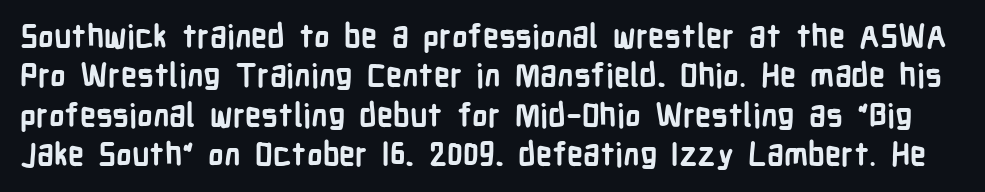
Varying glyph widths throughout — classic text-font behaviour. Default kerning and tracking; the words read as compact shapes. The font family rendered here belongs to the sans-serif group. The area under the type is left untouched.
